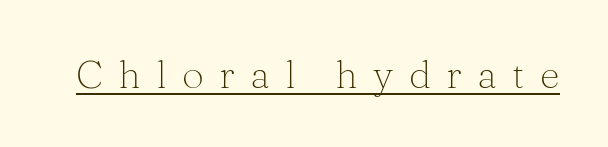
Q: Is the text bold? A: No.
Q: Is the text italic (slanted)? A: No, it is upright.
Q: Is the typeface a serif or a sans-serif typeface? A: Serif.
Q: Is the text underlined? A: Yes.
Q: Is the spacing between letters normal or unusually wide? A: Unusually wide.
Q: Width (condensed, normal, or wide)? A: Normal.
Q: Stroke contrast? A: Medium.
Q: x-height? A: Medium.
Q: Monospaced? A: No.
